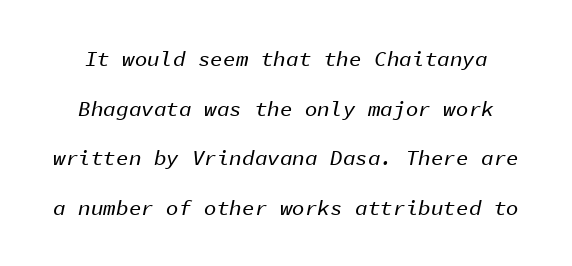
{"italic": "yes", "lean": "right", "slant_degrees": 11, "underline": "no", "line_spacing": "loose", "line_spacing_ratio": 2.36, "letter_spacing": "normal", "letter_spacing_em": 0.0, "glyph_px": 21}
